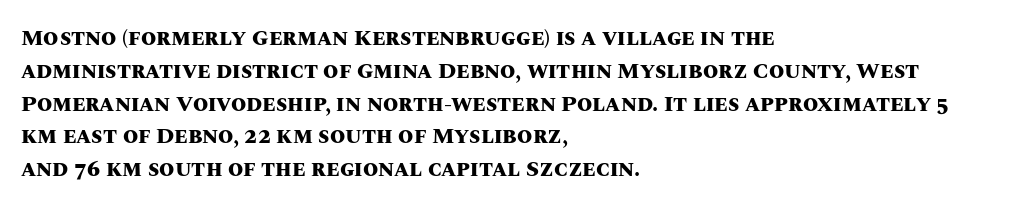
Nobody touched the tracking dial on this one. Alignment: flush left. Tall strokes in this sample are plumb rather than angled. Weight: bold.
